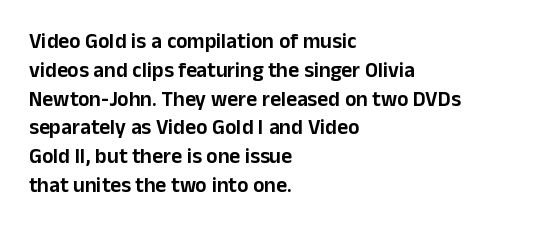
The compositor pushed each line to the left boundary. The strip under each line holds only bare page. When letters stand straight like this, we call the style roman or upright. Letter spacing: default. In terms of leading, this rendering sits right in the middle.
